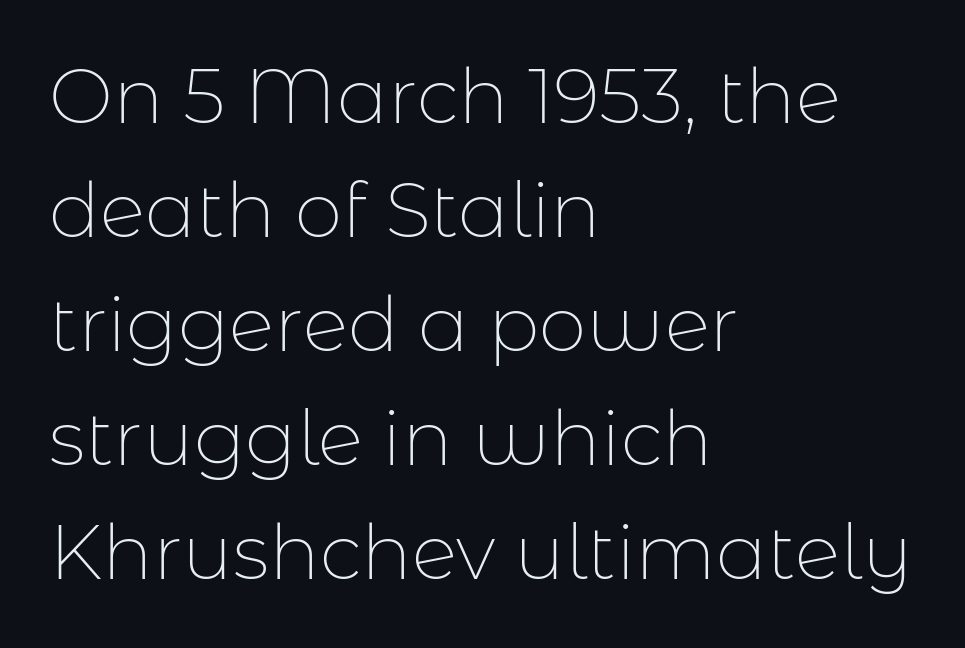
{"serif": "no", "italic": "no", "bold": "no", "weight": "thin", "width": "normal", "stroke_contrast": "low", "x_height": "medium", "monospaced": "no", "underline": "no", "align": "left", "line_spacing": "normal", "line_spacing_ratio": 1.5, "letter_spacing": "normal", "letter_spacing_em": 0.0, "glyph_px": 76}
